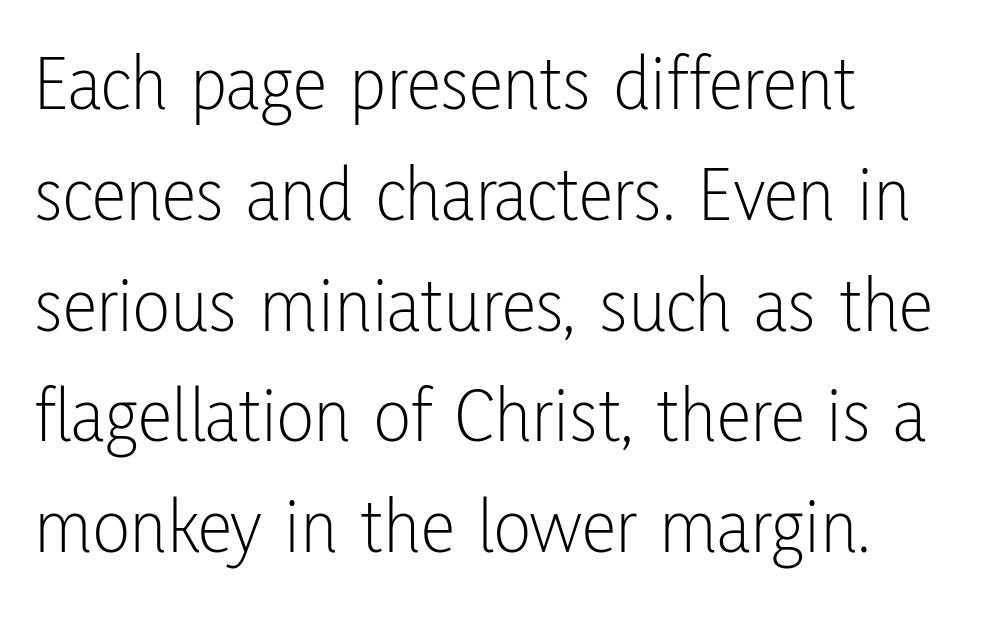
What's the leading like? Ordinary, nothing unusual. Ink coverage per letter is moderate at most. The ragged edge is on the right, which tells us the setting is flush left. Note the varied advance widths — an 'i' is clearly narrower than an 'm'. Style check: upright.
